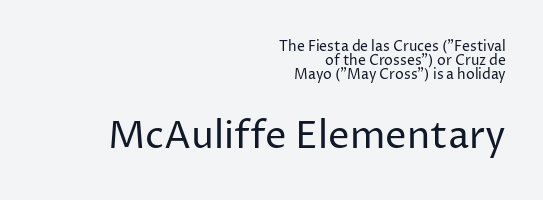
The image shows 38 px regular-weight sans-serif type, upright; set right-aligned, tight line spacing (1.01x), normal letter spacing, not underlined; the second (bottom) block is 2.71x larger; low stroke contrast and a medium x-height.
